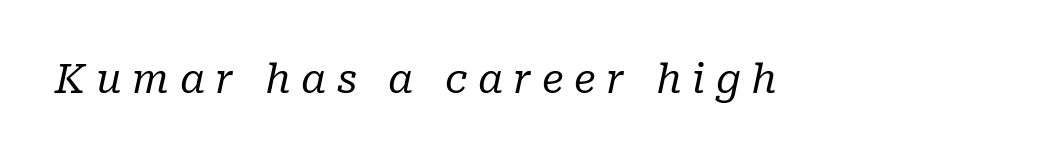
Unbolded letterforms with no extra heft. The rendering inserts visible extra space after every character. Rule under the text: the space is simply empty. You could not count columns in this text — the font is proportionally spaced.
